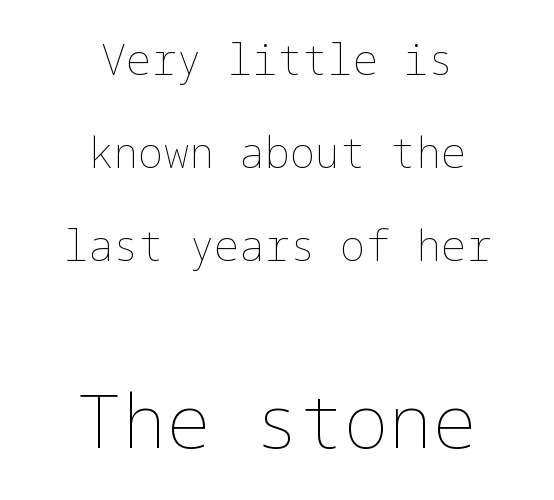
Q: Is the text bold? A: No.
Q: Is the text italic (slanted)? A: No, it is upright.
Q: Is the text underlined? A: No.
Q: How is the paragraph aligned? A: Centered.
Q: Is the spacing between letters normal or unusually wide? A: Normal.
Q: Is the spacing between lines tight, normal or loose? A: Loose.
Q: Which block of text is set in a larger size, the first (top) or the second (bottom)? A: The second (bottom) one.
Q: Width (condensed, normal, or wide)? A: Normal.
Q: Stroke contrast? A: Low.
Q: x-height? A: Medium.
